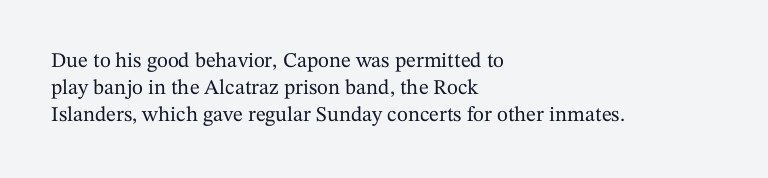
The letters stand straight up with perfectly vertical stems. Tracking here is standard; glyphs follow each other at the usual distance. Whoever set this chose a conventional vertical rhythm. The paragraph has a hard left edge and a soft right edge. Has an underline been added? It has not.
